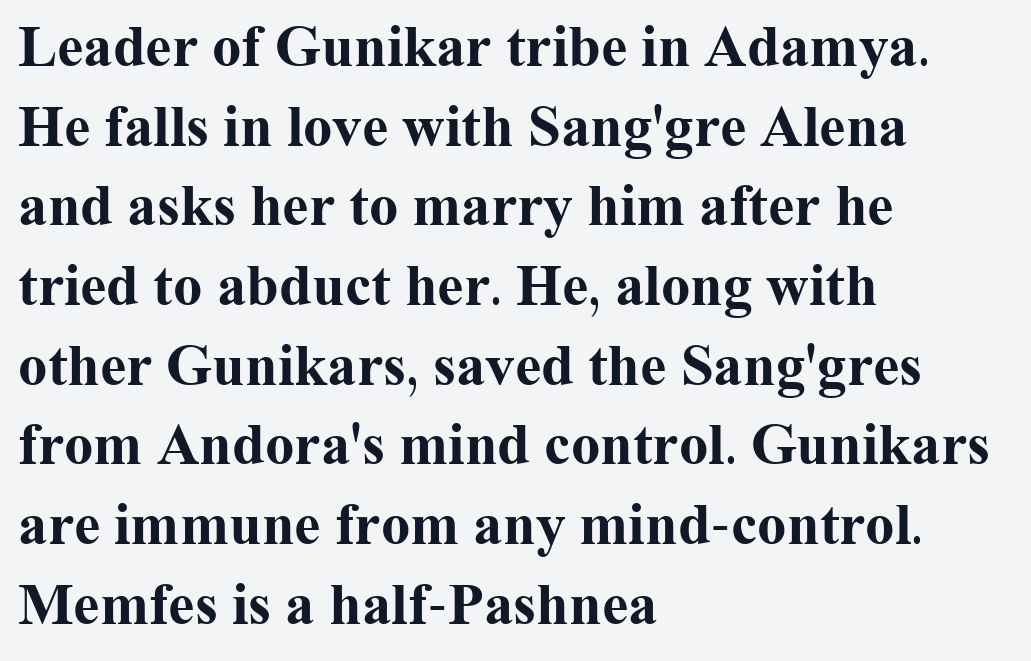
The letters sit at their default tracking, neither squeezed nor spread. The strip under each line holds only bare page. Weight: bold. Is there any slant? The stems are plumb. Note: serifs present on the glyphs. The lines sit at an ordinary, default distance from one another.
